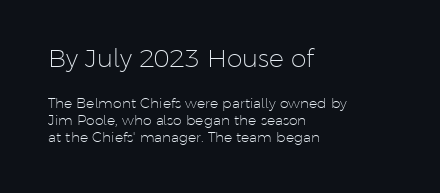
Q: Is the text bold? A: No.
Q: Is the text italic (slanted)? A: No, it is upright.
Q: Is the text underlined? A: No.
Q: How is the paragraph aligned? A: Left-aligned.
Q: Is the spacing between letters normal or unusually wide? A: Normal.
Q: Which block of text is set in a larger size, the first (top) or the second (bottom)? A: The first (top) one.
